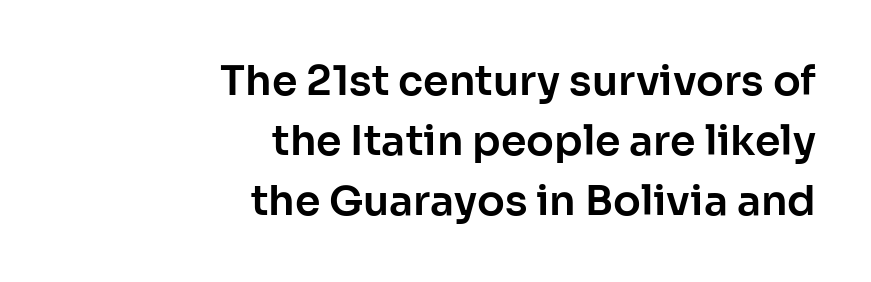
The font's upright variant was chosen for this text. Tracking here is standard; glyphs follow each other at the usual distance. The words here are not underlined. The passage is arranged like a letterhead date or caption credit — flush right.
